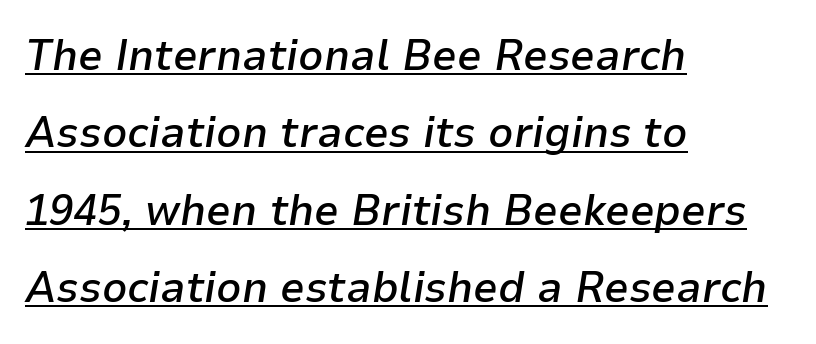
Stems and bowls a touch heavier than normal — semibold. The specimen reads as italic at a glance. This sample is left-justified, so line endings fall wherever the words run out. Spacing verdict: proportional, widths tailored to each character.
